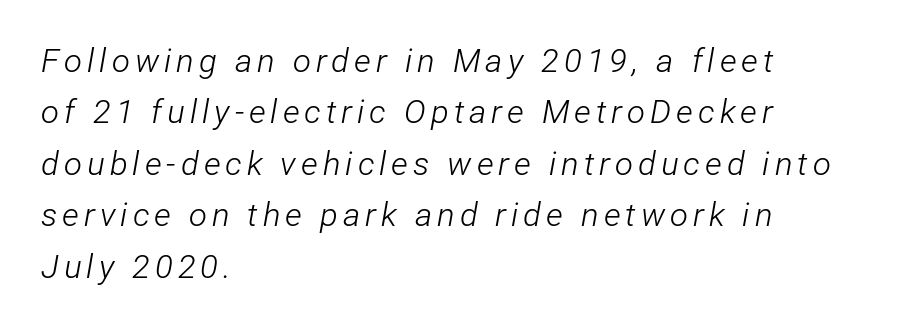
The image shows 33 px light, condensed type, italic (leaning right); set left-aligned, normal line spacing (1.56x), not underlined; low stroke contrast and a medium x-height.
